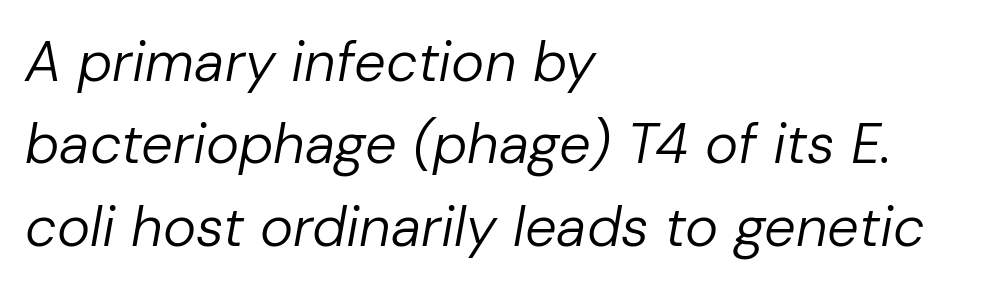
The image shows 56 px regular-weight type, italic (leaning right); set left-aligned, normal line spacing (1.47x), normal letter spacing, not underlined; low stroke contrast and a medium x-height.
